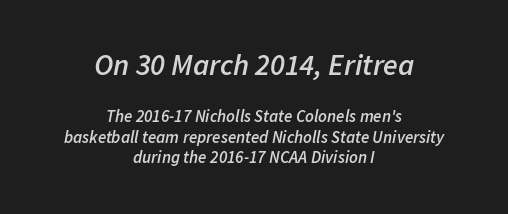
Q: Is the text bold? A: Semi-bold.
Q: Is the text italic (slanted)? A: Yes, it leans right by about 11 degrees.
Q: Is the text underlined? A: No.
Q: How is the paragraph aligned? A: Centered.
Q: Is the spacing between letters normal or unusually wide? A: Normal.
Q: Which block of text is set in a larger size, the first (top) or the second (bottom)? A: The first (top) one.
Q: Width (condensed, normal, or wide)? A: Normal.
Q: Stroke contrast? A: Low.
Q: x-height? A: Medium.
Q: Monospaced? A: No.
